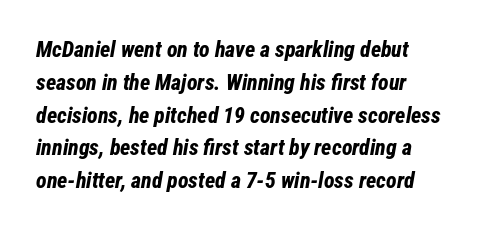
Q: Is the text bold? A: Yes.
Q: Is the text italic (slanted)? A: Yes, it leans right by about 12 degrees.
Q: Is the text underlined? A: No.
Q: Is the spacing between letters normal or unusually wide? A: Normal.
Q: Is the spacing between lines tight, normal or loose? A: Normal.
